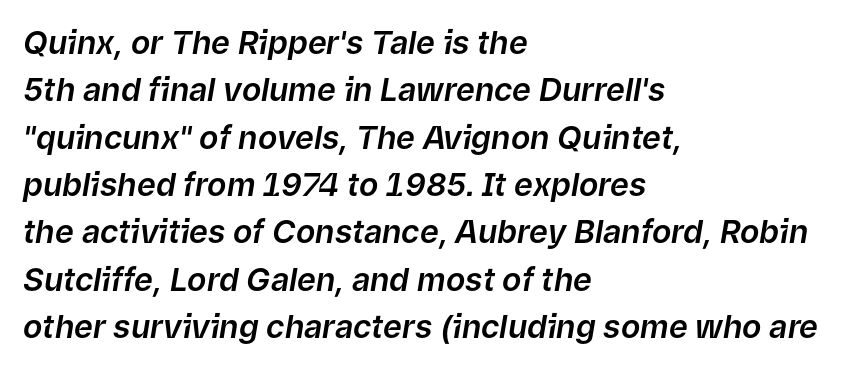
The image shows 32 px text type, italic (leaning right); set left-aligned, normal line spacing (1.48x), normal letter spacing, not underlined; low stroke contrast and a medium x-height.
